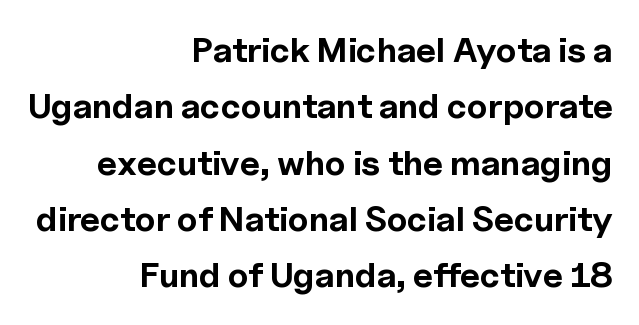
{"serif": "no", "italic": "no", "bold": "yes", "weight": "bold", "width": "normal", "x_height": "medium", "monospaced": "no", "underline": "no", "align": "right", "line_spacing": "normal", "line_spacing_ratio": 1.61, "letter_spacing": "normal", "letter_spacing_em": 0.0, "glyph_px": 35}
